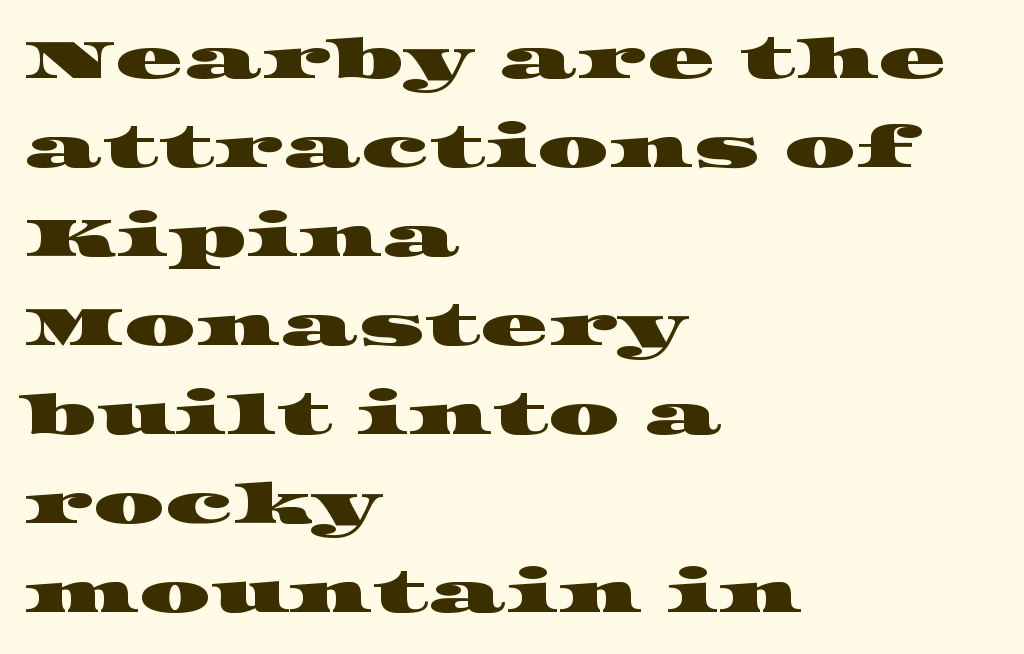
Q: Is the typeface a serif or a sans-serif typeface? A: Serif.
Q: Is the text underlined? A: No.
Q: How is the paragraph aligned? A: Left-aligned.
Q: Is the spacing between letters normal or unusually wide? A: Normal.
Q: Is the spacing between lines tight, normal or loose? A: Normal.
Q: Width (condensed, normal, or wide)? A: Wide.
Q: Stroke contrast? A: High.
Q: x-height? A: Large.
Q: Monospaced? A: No.
